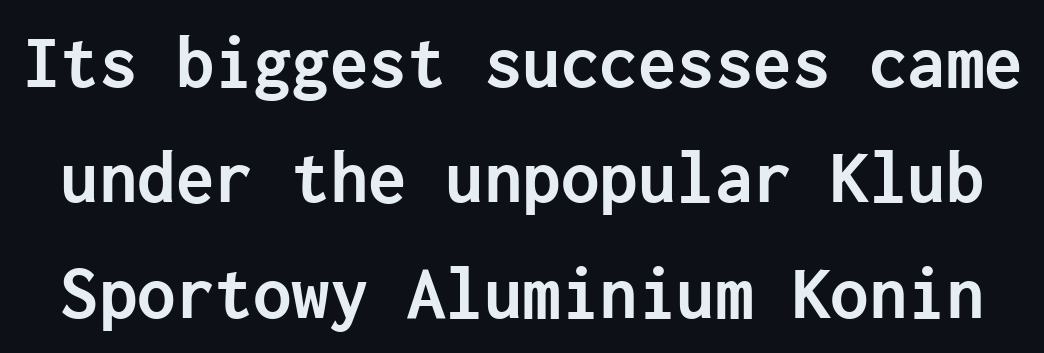
{"serif": "no", "italic": "no", "bold": "yes", "weight": "semibold", "width": "normal", "stroke_contrast": "low", "x_height": "medium", "underline": "no", "line_spacing": "normal", "line_spacing_ratio": 1.5, "letter_spacing": "normal", "letter_spacing_em": 0.0, "glyph_px": 77}
